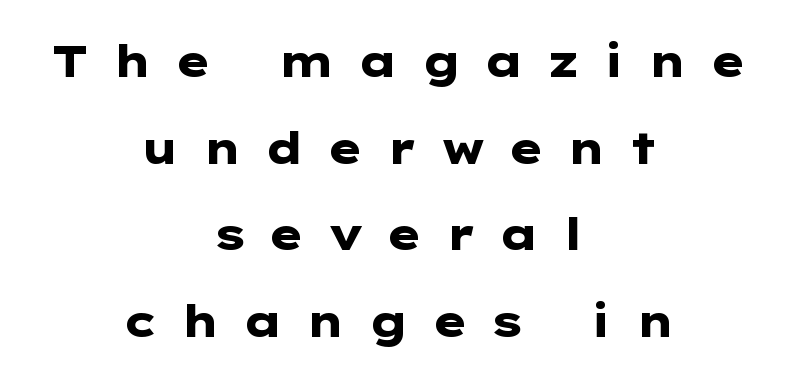
{"serif": "no", "italic": "no", "bold": "yes", "weight": "heavy", "width": "wide", "stroke_contrast": "low", "x_height": "medium", "underline": "no", "align": "center", "line_spacing": "loose", "line_spacing_ratio": 1.97, "letter_spacing": "wide", "letter_spacing_em": 0.5, "glyph_px": 44}
